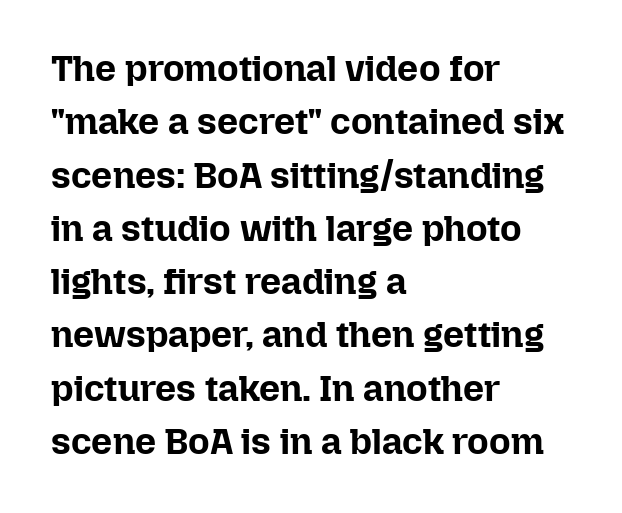
{"italic": "no", "bold": "yes", "weight": "bold", "width": "normal", "stroke_contrast": "low", "x_height": "medium", "monospaced": "no", "underline": "no", "align": "left", "line_spacing": "normal", "line_spacing_ratio": 1.44, "letter_spacing": "normal", "letter_spacing_em": 0.0, "glyph_px": 37}
